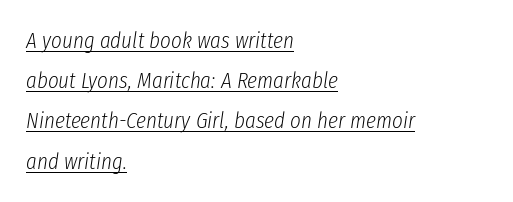
Q: Is the text bold? A: No.
Q: Is the text italic (slanted)? A: Yes, it leans right by about 8 degrees.
Q: Is the text underlined? A: Yes.
Q: How is the paragraph aligned? A: Left-aligned.
Q: Is the spacing between letters normal or unusually wide? A: Normal.
